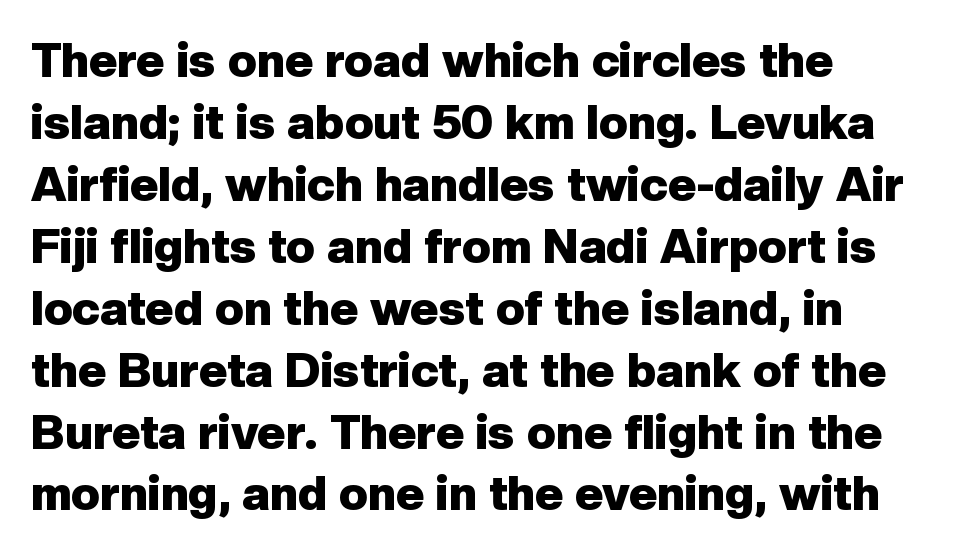
Q: Is the text bold? A: Yes.
Q: Is the text italic (slanted)? A: No, it is upright.
Q: Is the typeface a serif or a sans-serif typeface? A: Sans-serif.
Q: Is the text underlined? A: No.
Q: How is the paragraph aligned? A: Left-aligned.
Q: Is the spacing between letters normal or unusually wide? A: Normal.
Q: Is the spacing between lines tight, normal or loose? A: Normal.
Q: Width (condensed, normal, or wide)? A: Normal.
Q: Stroke contrast? A: Low.
Q: x-height? A: Medium.
Q: Monospaced? A: No.
